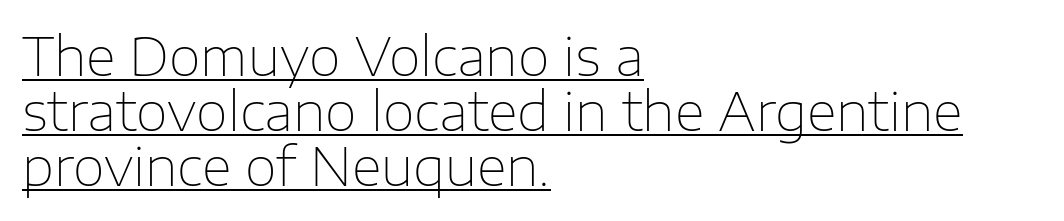
{"serif": "no", "italic": "no", "bold": "no", "weight": "thin", "width": "normal", "stroke_contrast": "low", "x_height": "medium", "monospaced": "no", "underline": "yes", "align": "left", "line_spacing": "tight", "line_spacing_ratio": 1.06, "letter_spacing": "normal", "letter_spacing_em": 0.0, "glyph_px": 52}
